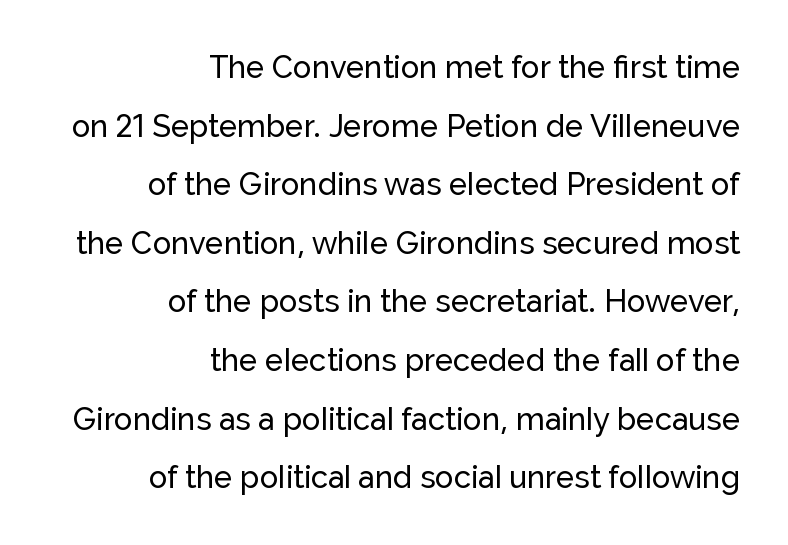
Q: Is the text italic (slanted)? A: No, it is upright.
Q: Is the typeface a serif or a sans-serif typeface? A: Sans-serif.
Q: Is the text underlined? A: No.
Q: How is the paragraph aligned? A: Right-aligned.
Q: Is the spacing between letters normal or unusually wide? A: Normal.
Q: Width (condensed, normal, or wide)? A: Normal.
Q: Stroke contrast? A: Low.
Q: x-height? A: Medium.
Q: Monospaced? A: No.
